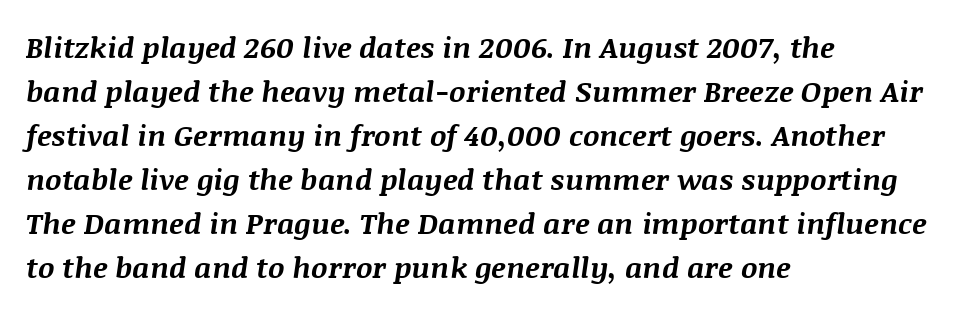
The horizontal fit of the characters is conventional and even. Typeset ragged right — the left edge is the straight one. Leading: standard. Yep, that's italic — everything's leaning. Rule under the text: the space is simply empty. Character widths vary here, with narrow letters taking less room than wide ones.
